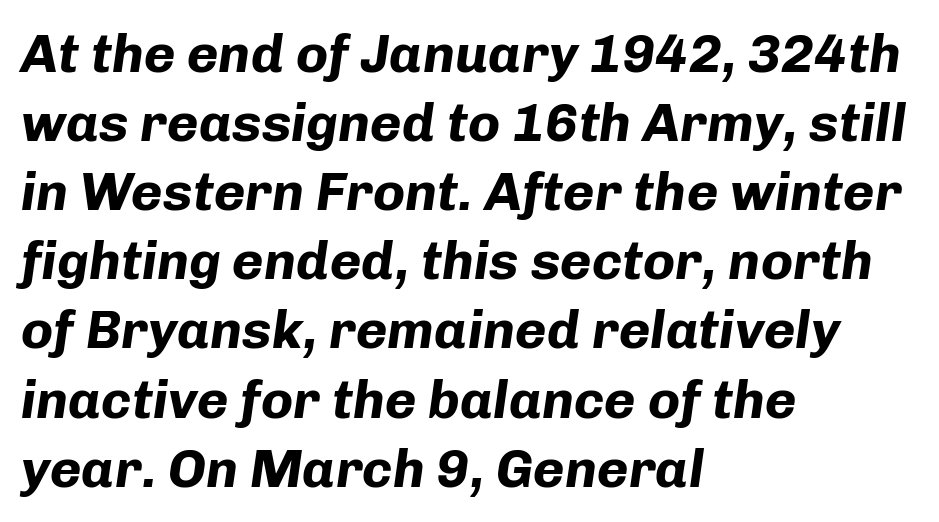
The image shows 54 px bold type, italic (leaning right); set left-aligned, normal line spacing (1.28x), normal letter spacing, not underlined; low stroke contrast and a medium x-height.
